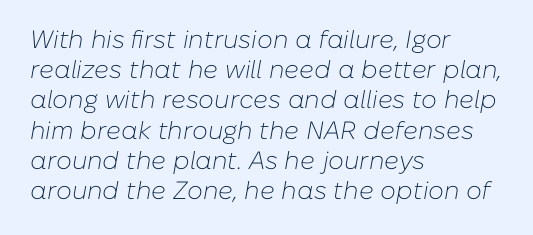
Q: Is the text bold? A: No.
Q: Is the text italic (slanted)? A: Yes, it leans right by about 10 degrees.
Q: Is the text underlined? A: No.
Q: How is the paragraph aligned? A: Left-aligned.
Q: Is the spacing between letters normal or unusually wide? A: Normal.
